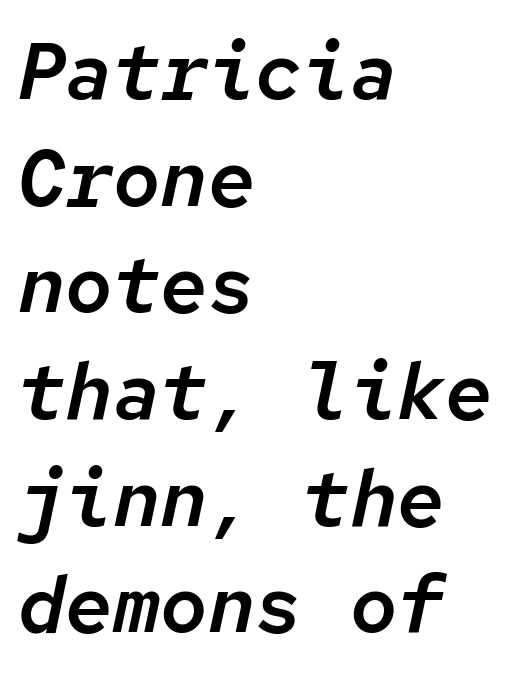
Q: Is the text italic (slanted)? A: Yes, it leans right by about 12 degrees.
Q: Is the text underlined? A: No.
Q: How is the paragraph aligned? A: Left-aligned.
Q: Is the spacing between letters normal or unusually wide? A: Normal.
Q: Is the spacing between lines tight, normal or loose? A: Normal.
Q: Width (condensed, normal, or wide)? A: Normal.
Q: Stroke contrast? A: Low.
Q: x-height? A: Medium.
Q: Monospaced? A: Yes.
